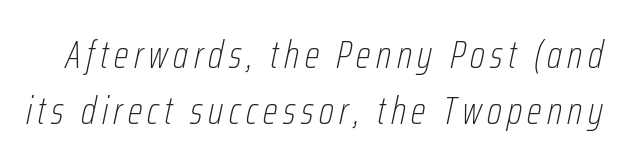
The image shows 39 px thin, condensed type, italic (leaning right); set normal line spacing (1.44x), not underlined; low stroke contrast and a medium x-height.
